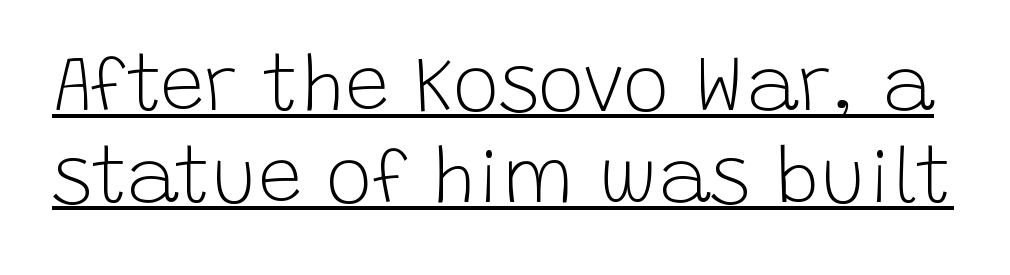
The image shows 79 px light sans-serif type, upright; set line spacing 1.16x, normal letter spacing, underlined; low stroke contrast and a large x-height.
